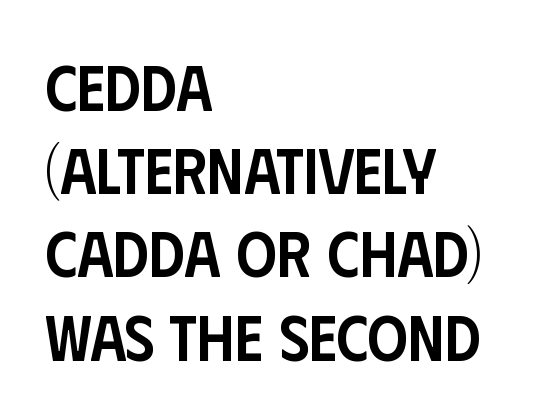
{"serif": "no", "italic": "no", "bold": "semi", "weight": "semibold", "width": "condensed", "stroke_contrast": "low", "x_height": "large", "monospaced": "no", "underline": "no", "align": "left", "line_spacing": "normal", "line_spacing_ratio": 1.3, "letter_spacing": "normal", "letter_spacing_em": 0.0, "glyph_px": 64}
